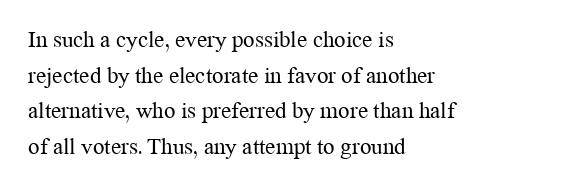
Baseline-to-baseline distance is the conventional proportion of letter height. The passage is arranged the way most books set body copy — flush left. The glyphs are unaccompanied by any horizontal stroke below them. The gaps between neighbouring characters are ordinary and unremarkable.
